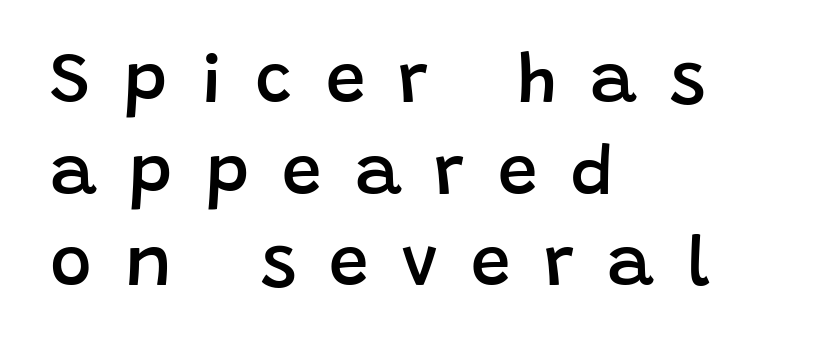
{"serif": "no", "italic": "no", "bold": "semi", "weight": "semibold", "width": "normal", "stroke_contrast": "low", "x_height": "large", "monospaced": "no", "underline": "no", "align": "left", "line_spacing": "normal", "line_spacing_ratio": 1.29, "letter_spacing": "wide", "letter_spacing_em": 0.47, "glyph_px": 71}
